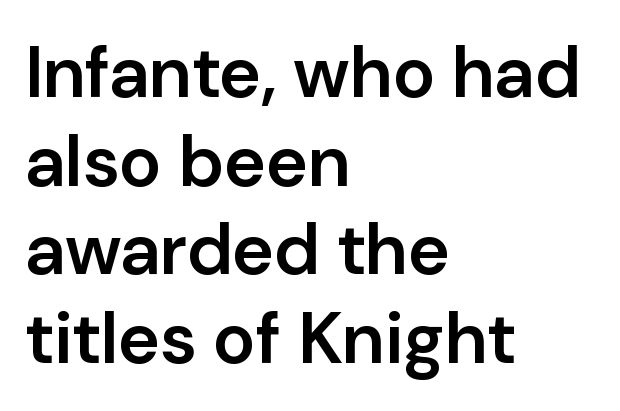
Regarding serifs, this sample does without them. The passage shown has conventional tracking throughout. You could not count columns in this text — the font is proportionally spaced. The rendering uses a semibold face; strokes are thickened but not to full bold.
